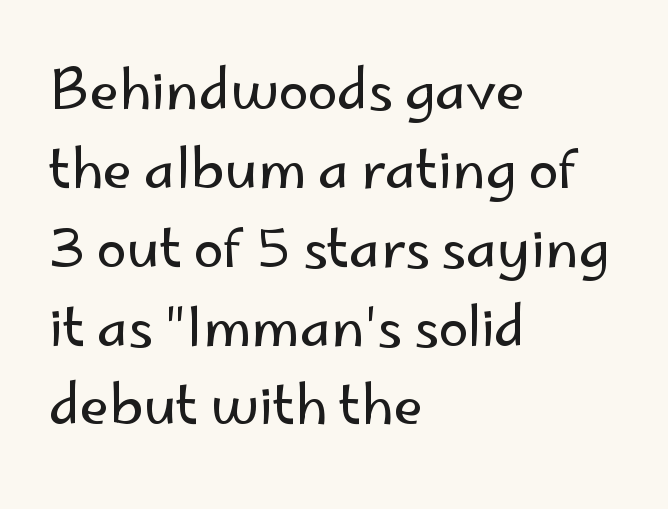
Do the letters lean? They stand straight. The strip under each line holds only bare page. These lines stack with their left ends in a neat column. Serifs: no, the terminals of the letterforms are clean. Stems and bowls with no extra thickness — not bold.
